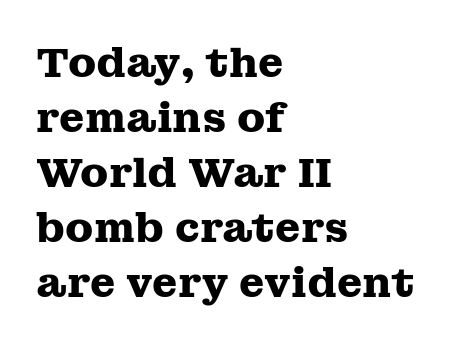
The image shows 41 px heavy, wide serif type, upright; set left-aligned, normal line spacing (1.34x), normal letter spacing, not underlined; medium stroke contrast and a medium x-height.
